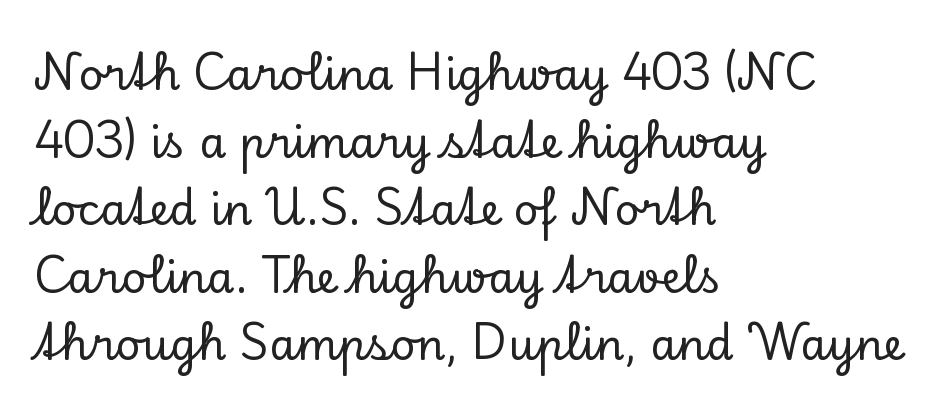
Q: Is the text italic (slanted)? A: No, it is upright.
Q: Is the text underlined? A: No.
Q: How is the paragraph aligned? A: Left-aligned.
Q: Is the spacing between letters normal or unusually wide? A: Normal.
Q: Is the spacing between lines tight, normal or loose? A: Normal.
Q: Width (condensed, normal, or wide)? A: Normal.
Q: Stroke contrast? A: Low.
Q: x-height? A: Small.
Q: Monospaced? A: No.
